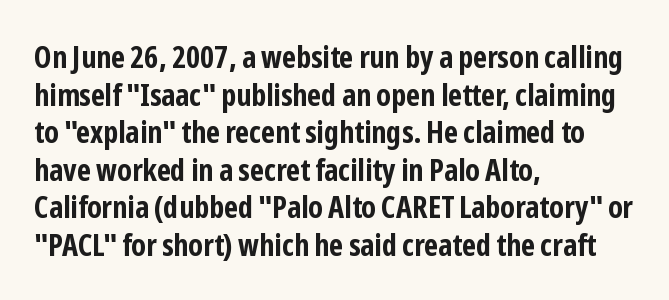
{"serif": "no", "italic": "no", "bold": "yes", "weight": "bold", "width": "condensed", "stroke_contrast": "low", "x_height": "medium", "monospaced": "no", "underline": "no", "align": "left", "line_spacing_ratio": 1.21, "letter_spacing": "normal", "letter_spacing_em": 0.0, "glyph_px": 31}
